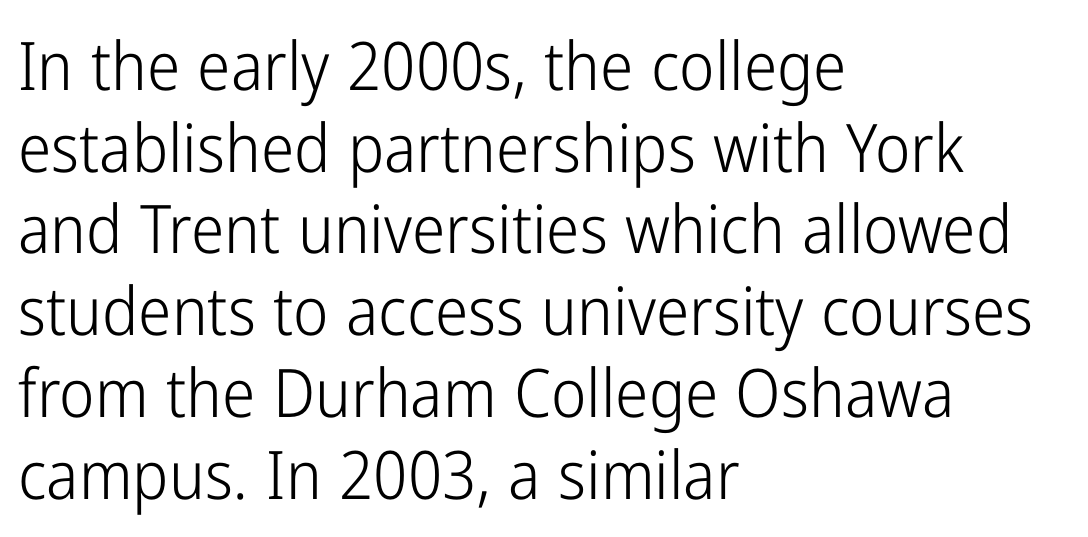
The image shows 67 px light, condensed sans-serif type, upright; set left-aligned, line spacing 1.22x, normal letter spacing, not underlined; low stroke contrast and a medium x-height.
